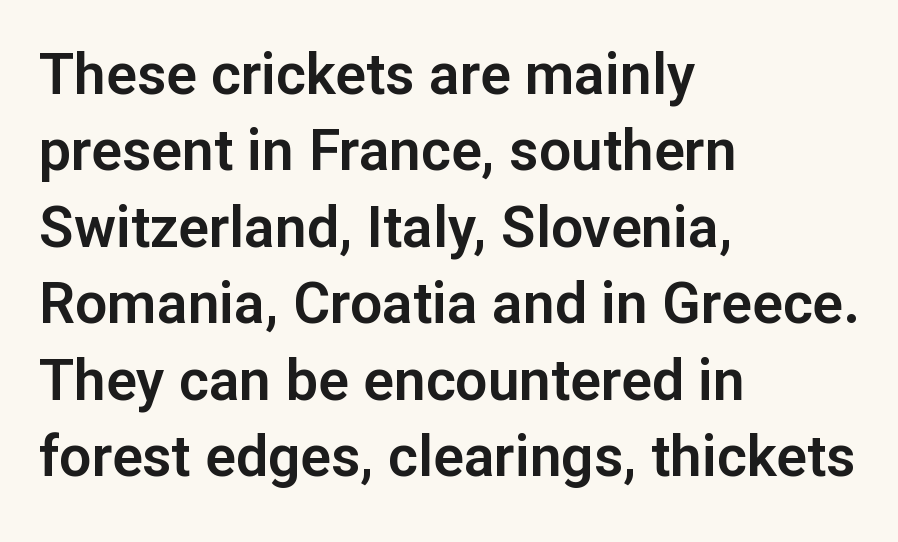
{"serif": "no", "italic": "no", "width": "normal", "stroke_contrast": "low", "x_height": "medium", "monospaced": "no", "underline": "no", "align": "left", "line_spacing": "normal", "line_spacing_ratio": 1.34, "letter_spacing": "normal", "letter_spacing_em": 0.0, "glyph_px": 57}
